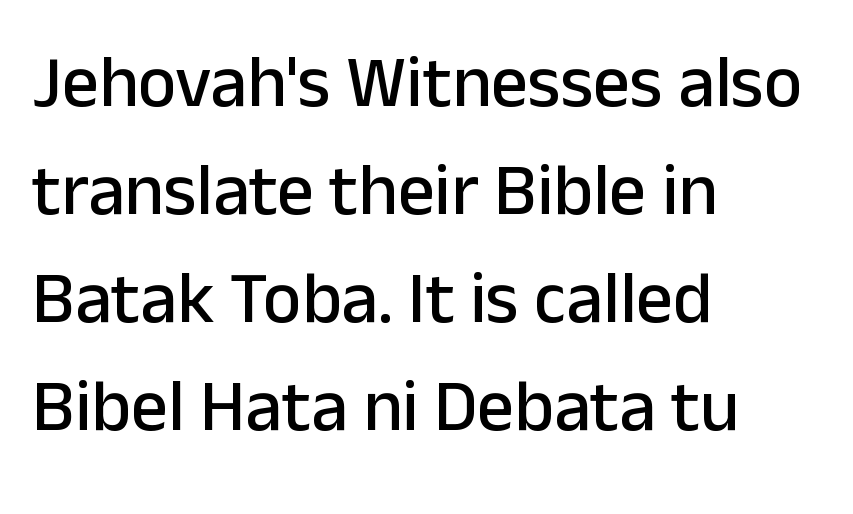
The image shows 73 px sans-serif type, upright; set left-aligned, normal line spacing (1.48x), normal letter spacing, not underlined; low stroke contrast and a medium x-height.
